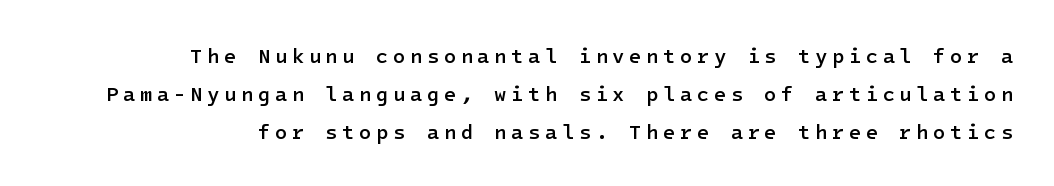
Q: Is the text bold? A: Semi-bold.
Q: Is the text italic (slanted)? A: No, it is upright.
Q: Is the text underlined? A: No.
Q: How is the paragraph aligned? A: Right-aligned.
Q: Is the spacing between letters normal or unusually wide? A: Unusually wide.
Q: Is the spacing between lines tight, normal or loose? A: Loose.
